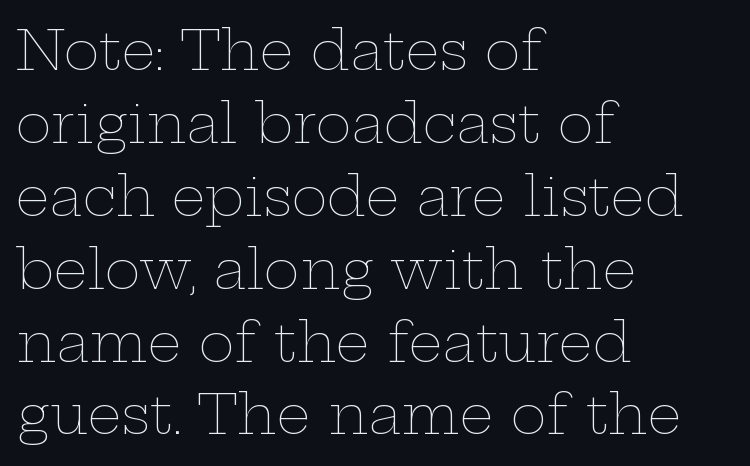
This is roman type, the default non-slanted kind. The face used here is rendered with its standard letterfit. Where is the straight margin? On the left. Baseline-to-baseline distance is the conventional proportion of letter height. This rendering features lettering with no underline. You could not count columns in this text — the font is proportionally spaced.
